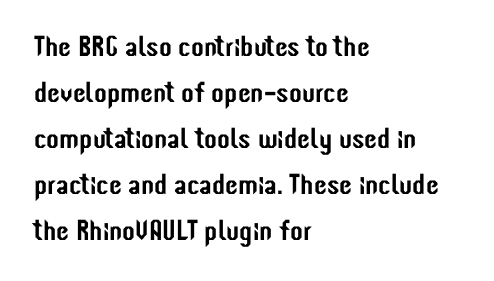
Letter spacing: default. Rule under the text: the space is simply empty. A typesetter would mark this as roman, not italic. Do the characters align in a grid? No, the font is proportional.
